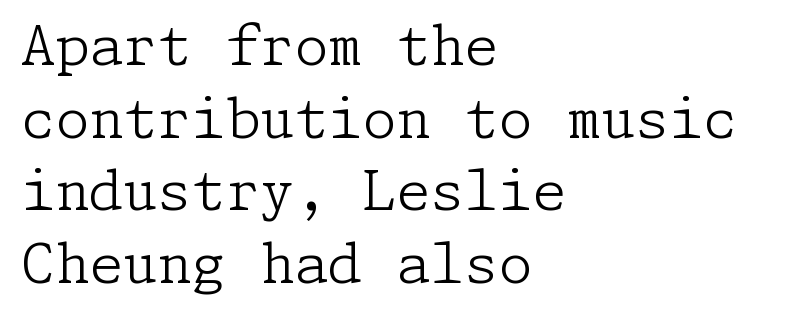
The image shows 55 px light serif type, upright; set left-aligned, normal line spacing (1.32x), normal letter spacing, not underlined; low stroke contrast and a medium x-height.
